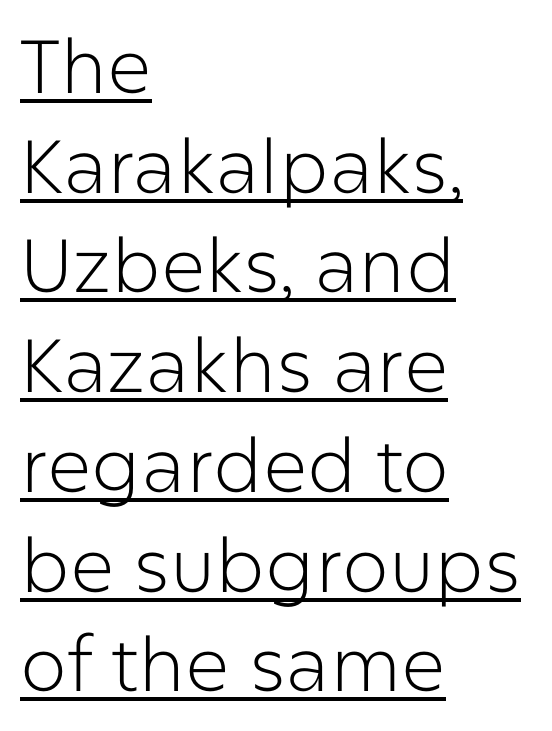
The image shows 75 px light sans-serif type, upright; set left-aligned, normal line spacing (1.33x), normal letter spacing, underlined; low stroke contrast and a medium x-height.
